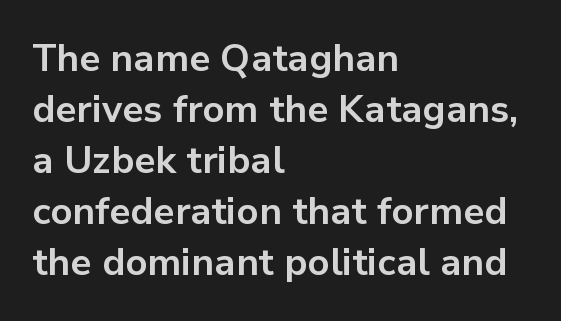
The text was rendered using a sans face with plain stroke endings. The lines sit at an ordinary, default distance from one another. Glance below the letters and you will spot only blank space. Its strokes are broad and dark, the hallmark of bold type.
